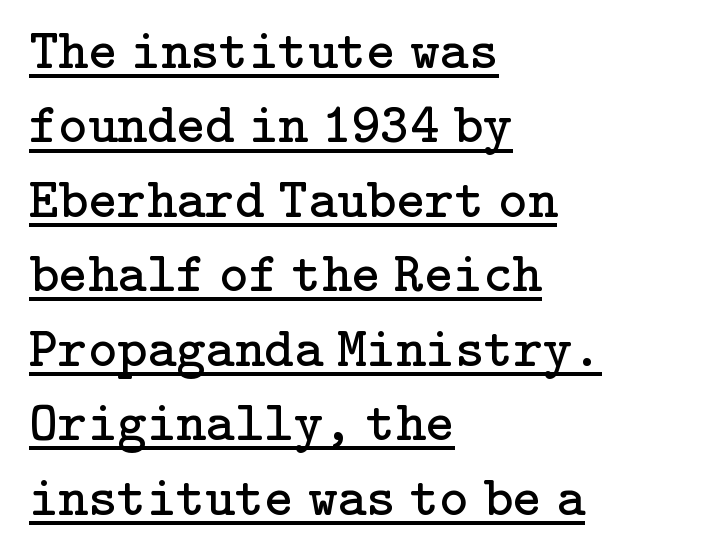
Observe the serifs anchoring each vertical stroke in this sample. This rendering leaves character spacing at its baseline value. The lines in this sample share a left origin and differ only in where they stop. Leading matches the norm, producing a regular column. Underlined type.
